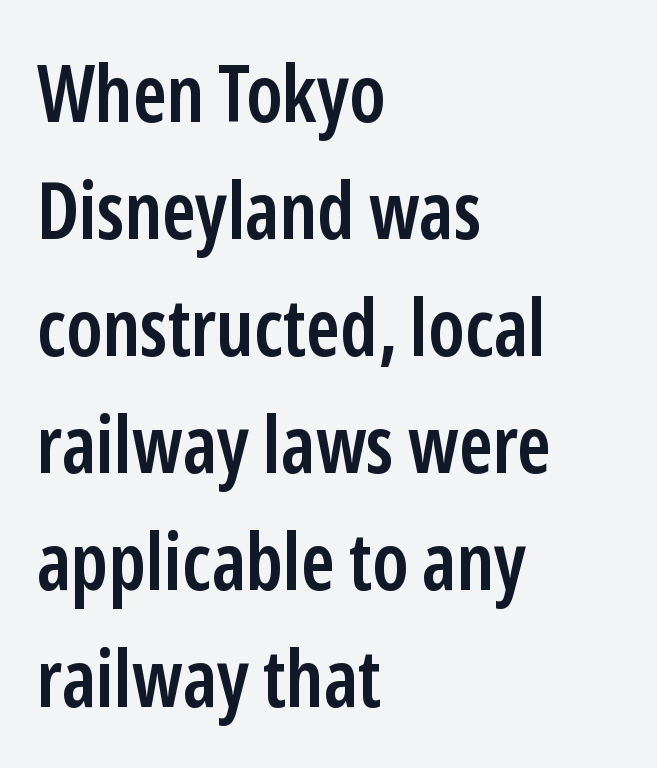
You could not count columns in this text — the font is proportionally spaced. Bold? Not quite — semibold, heavier than regular but stopping short. Rule under the text: the space is simply empty. No italicization has been applied; the sample stays upright. You can tell from the bare stems that sans-serif type was used. Normally led — the rows are evenly, conventionally spaced.
